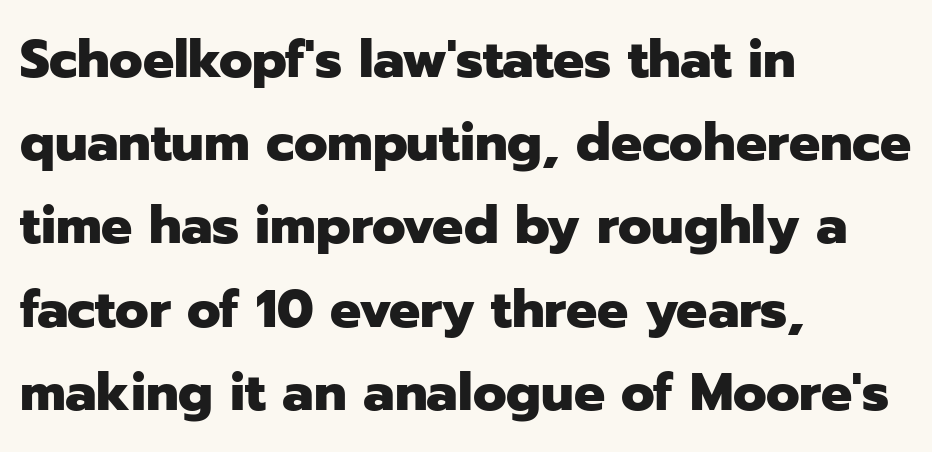
The paragraph shown leans on its left margin. Quick note: not italic, upright. The tracking reads as untouched default to a designer's eye. The font family rendered here belongs to the sans-serif group. The string is rendered with underlining switched off.
